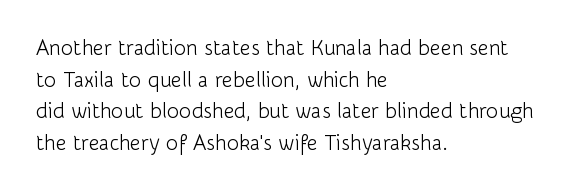
{"italic": "no", "bold": "no", "underline": "no", "align": "left", "line_spacing": "normal", "line_spacing_ratio": 1.51, "letter_spacing": "normal", "letter_spacing_em": 0.0, "glyph_px": 21}
